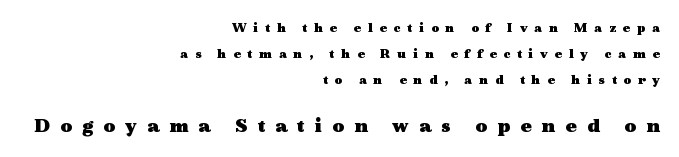
{"italic": "no", "bold": "yes", "underline": "no", "align": "right", "line_spacing_ratio": 1.84, "letter_spacing": "wide", "letter_spacing_em": 0.47, "larger_block": "second", "size_ratio": 1.5, "glyph_px": 21}
